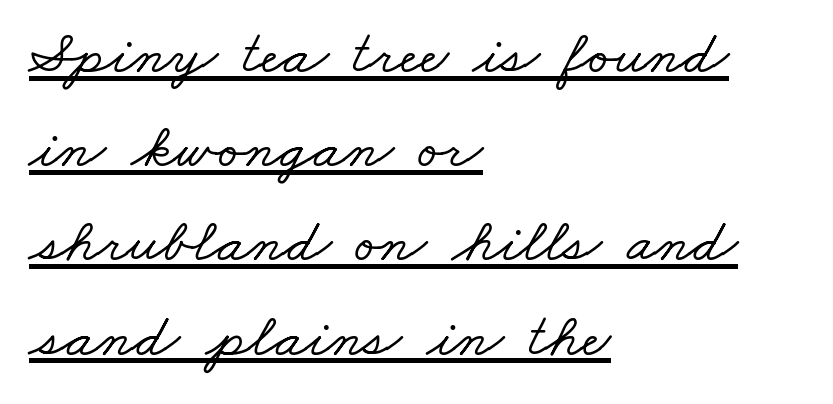
A normal amount of white space separates one row of letters from the next. What kind of face is this? One with serifs. You can see a thin bar hugging the bottom of the glyphs. This rendering uses left alignment, leaving the right contour irregular. This sample has the flowing, uneven cadence of proportional lettering.
